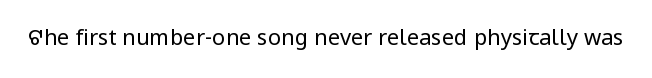
{"italic": "no", "bold": "no", "underline": "no", "letter_spacing": "normal", "letter_spacing_em": 0.0, "glyph_px": 22}
